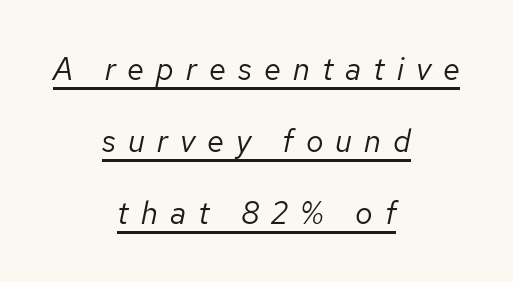
{"italic": "yes", "lean": "right", "slant_degrees": 12, "bold": "no", "weight": "regular", "width": "normal", "stroke_contrast": "low", "x_height": "medium", "monospaced": "no", "underline": "yes", "align": "center", "line_spacing": "loose", "line_spacing_ratio": 2.32, "letter_spacing": "wide", "letter_spacing_em": 0.39, "glyph_px": 31}
